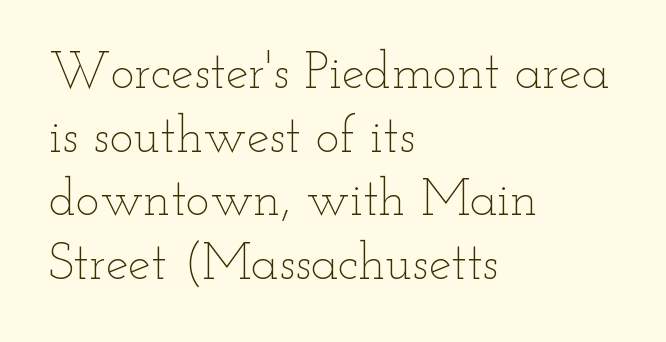
The image shows 51 px thin, wide type, upright; set left-aligned, normal line spacing (1.25x), normal letter spacing, not underlined; low stroke contrast and a small x-height.
